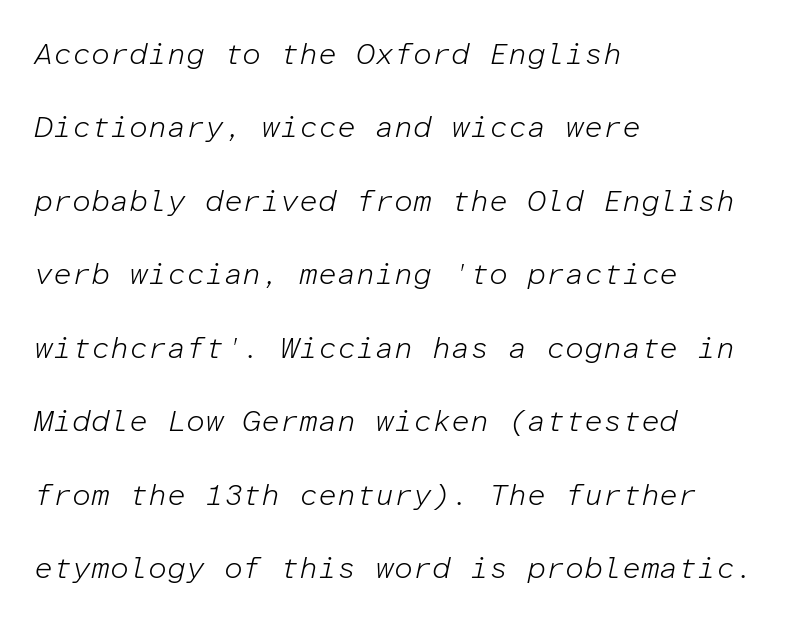
This rendering features lettering with no underline. Think of a typewriter: that constant character pitch is what you see here. The passage shown is not bold in any degree. Observe the lean: these are italic letterforms.
